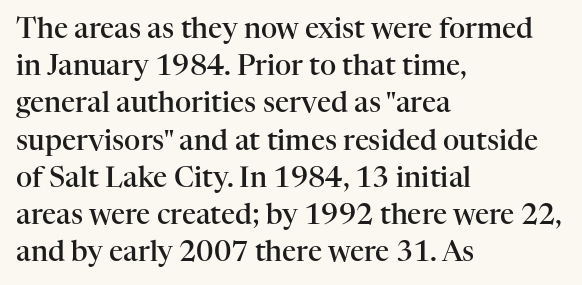
Q: Is the text bold? A: Semi-bold.
Q: Is the text italic (slanted)? A: No, it is upright.
Q: Is the typeface a serif or a sans-serif typeface? A: Serif.
Q: Is the text underlined? A: No.
Q: How is the paragraph aligned? A: Left-aligned.
Q: Is the spacing between letters normal or unusually wide? A: Normal.
Q: Is the spacing between lines tight, normal or loose? A: Normal.
Q: Width (condensed, normal, or wide)? A: Normal.
Q: Stroke contrast? A: High.
Q: x-height? A: Medium.
Q: Monospaced? A: No.
